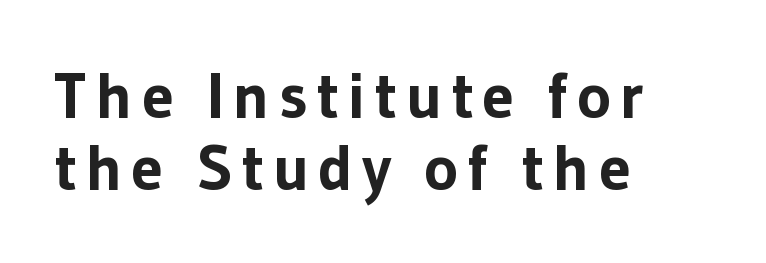
The image shows 65 px bold sans-serif type, upright; set left-aligned, tight line spacing (1.11x), not underlined; low stroke contrast and a medium x-height.
